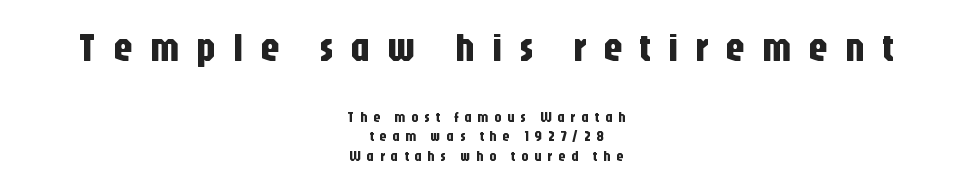
The line-height multiplier appears to be the usual default. This sample uses expanded letter spacing, leaving extra air between glyphs. Compare the two chunks: the upper has the greater cap height. Style check: upright.
